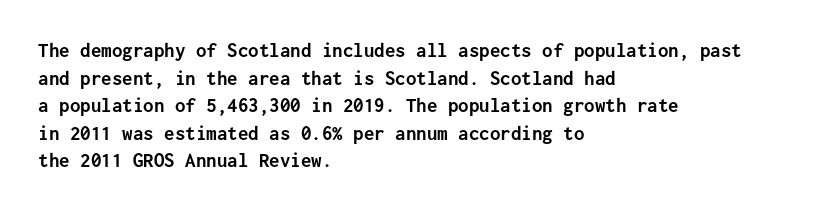
Q: Is the text bold? A: Yes.
Q: Is the text italic (slanted)? A: No, it is upright.
Q: Is the text underlined? A: No.
Q: How is the paragraph aligned? A: Left-aligned.
Q: Is the spacing between letters normal or unusually wide? A: Normal.
Q: Is the spacing between lines tight, normal or loose? A: Normal.
